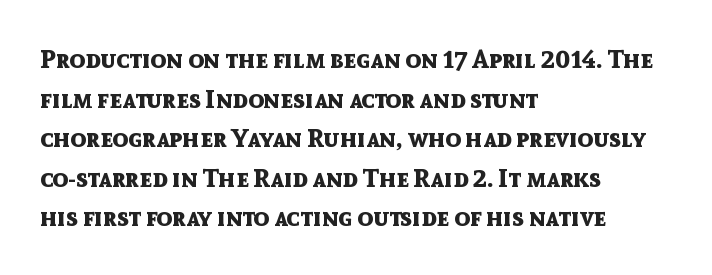
{"italic": "no", "bold": "yes", "underline": "no", "align": "left", "line_spacing": "normal", "line_spacing_ratio": 1.52, "letter_spacing": "normal", "letter_spacing_em": 0.0, "glyph_px": 26}
